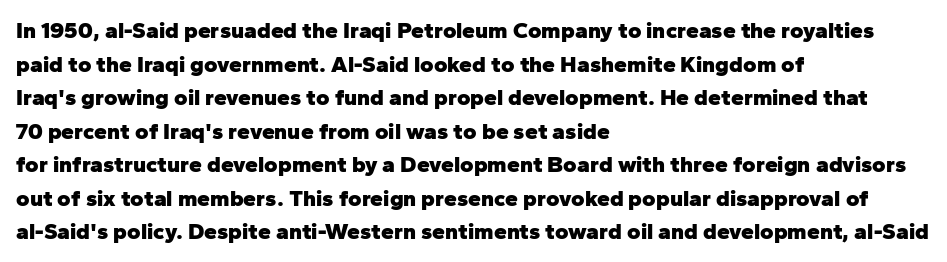
{"italic": "no", "bold": "yes", "underline": "no", "align": "left", "line_spacing": "normal", "line_spacing_ratio": 1.46, "letter_spacing": "normal", "letter_spacing_em": 0.0, "glyph_px": 23}
